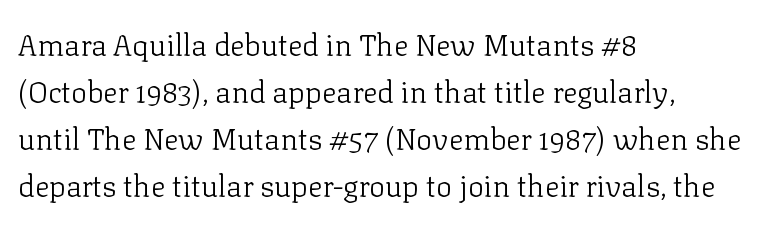
Summary of weight: not heavy and not bold. Only glyphs here, with clear space below each row. Does the type have serifs? Yes, each stem ends in a small foot. The paragraph has a hard left edge and a soft right edge. Rendered with straight, roman letterforms. Varying glyph widths throughout — classic text-font behaviour.
